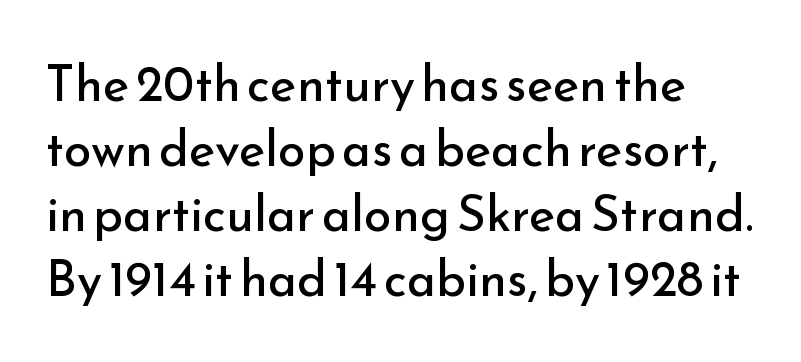
Q: Is the text bold? A: No.
Q: Is the text italic (slanted)? A: No, it is upright.
Q: Is the typeface a serif or a sans-serif typeface? A: Sans-serif.
Q: Is the text underlined? A: No.
Q: Is the spacing between letters normal or unusually wide? A: Normal.
Q: Is the spacing between lines tight, normal or loose? A: Normal.
Q: Width (condensed, normal, or wide)? A: Normal.
Q: Stroke contrast? A: Low.
Q: x-height? A: Small.
Q: Monospaced? A: No.
